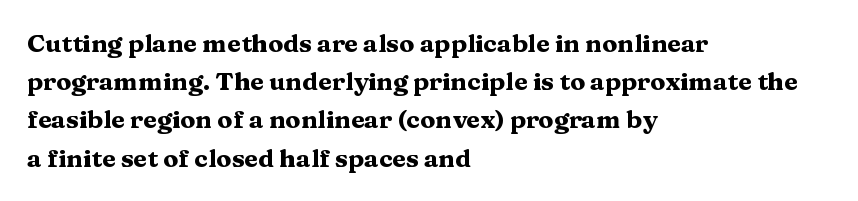
The image shows 25 px bold type, upright; set left-aligned, normal line spacing (1.53x), normal letter spacing, not underlined.
